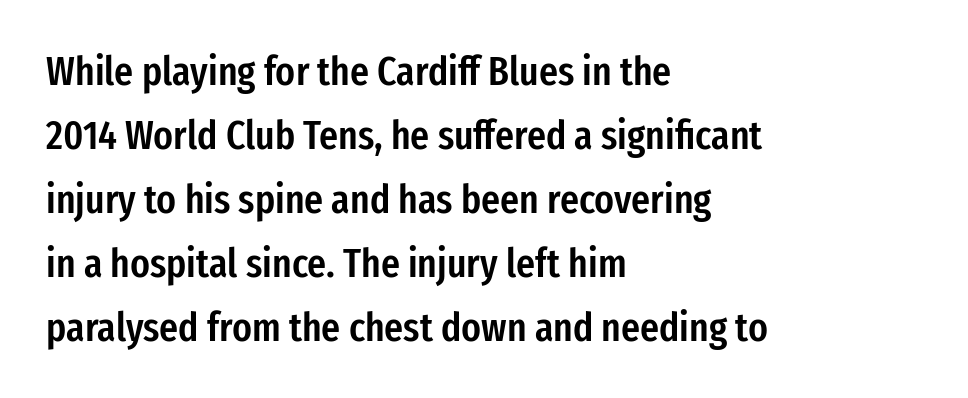
Q: Is the text bold? A: Semi-bold.
Q: Is the text italic (slanted)? A: No, it is upright.
Q: Is the typeface a serif or a sans-serif typeface? A: Sans-serif.
Q: Is the text underlined? A: No.
Q: How is the paragraph aligned? A: Left-aligned.
Q: Is the spacing between letters normal or unusually wide? A: Normal.
Q: Is the spacing between lines tight, normal or loose? A: Normal.
Q: Width (condensed, normal, or wide)? A: Condensed.
Q: Stroke contrast? A: Low.
Q: x-height? A: Medium.
Q: Monospaced? A: No.
